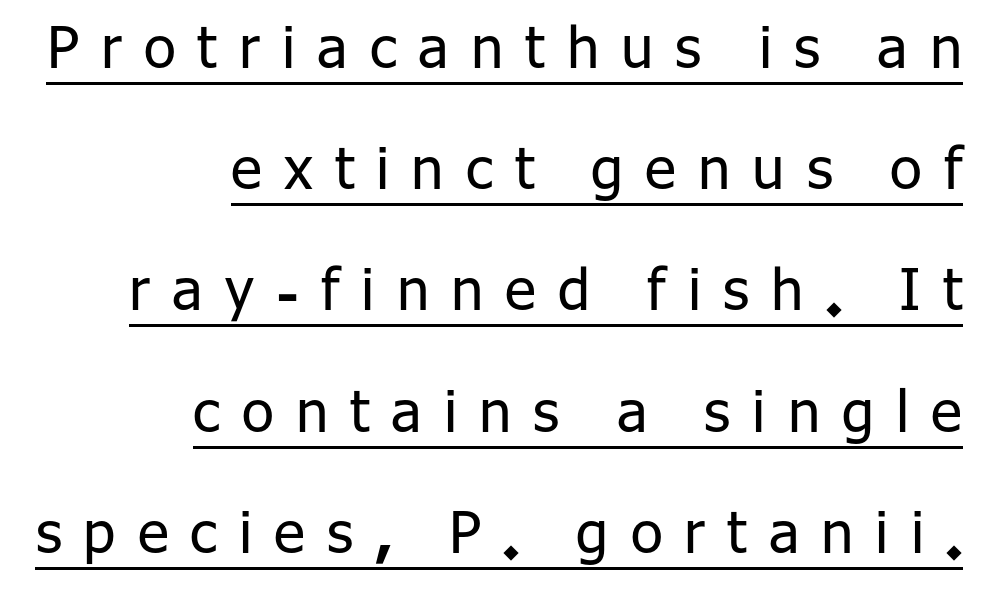
Underline: present. This is not heavy type; no bold has been used. A typesetter would call this heavily tracked-out type. This is the regular roman posture of the typeface. This block would shrink considerably if given ordinary leading; it's expanded now.
